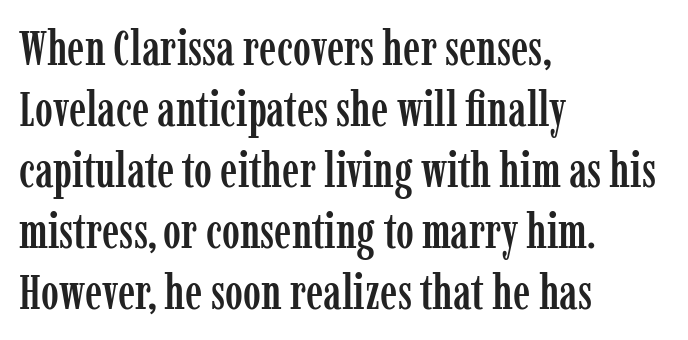
{"serif": "yes", "italic": "no", "width": "condensed", "stroke_contrast": "low", "x_height": "medium", "monospaced": "no", "underline": "no", "align": "left", "line_spacing": "normal", "line_spacing_ratio": 1.27, "letter_spacing": "normal", "letter_spacing_em": 0.0, "glyph_px": 48}
